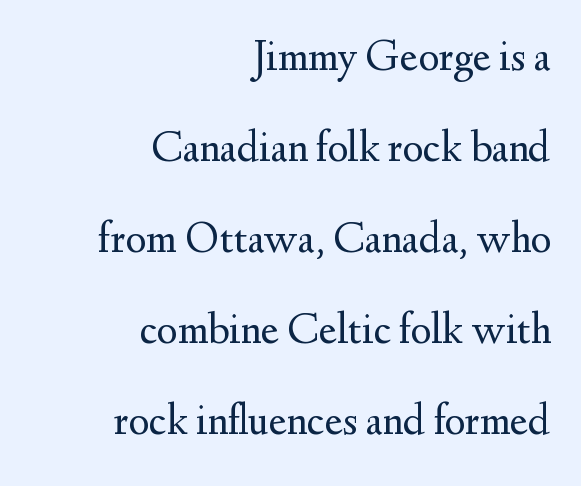
The rendering anchors every line to the right-hand side. The space directly below the letters is spotless. The letterforms sit at book weight or below. Interline gaps are noticeably wide in this sample. The letters sit at their default tracking, neither squeezed nor spread. Serif or sans? Serif — the stroke terminals have little feet.
